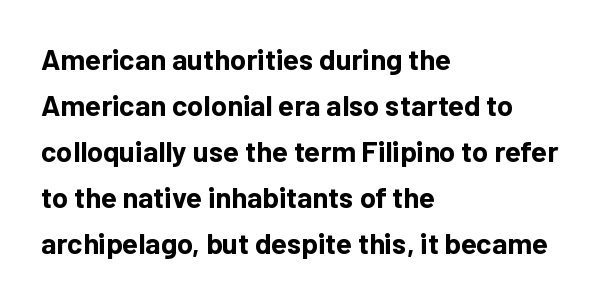
{"serif": "no", "italic": "no", "bold": "yes", "weight": "bold", "width": "normal", "stroke_contrast": "low", "x_height": "medium", "monospaced": "no", "underline": "no", "align": "left", "line_spacing": "normal", "line_spacing_ratio": 1.59, "letter_spacing": "normal", "letter_spacing_em": 0.0, "glyph_px": 29}
